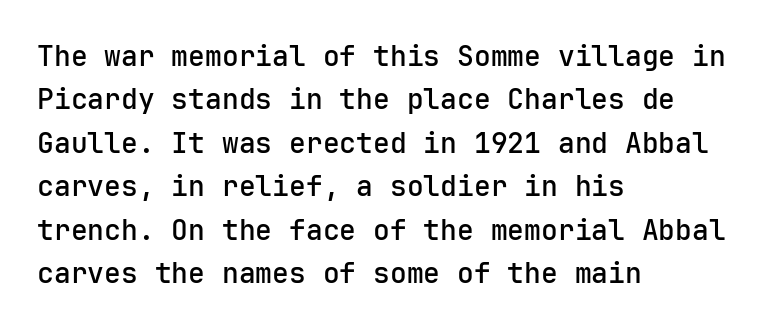
{"serif": "no", "italic": "no", "width": "normal", "stroke_contrast": "low", "x_height": "medium", "monospaced": "yes", "underline": "no", "align": "left", "line_spacing": "normal", "line_spacing_ratio": 1.55, "letter_spacing": "normal", "letter_spacing_em": 0.0, "glyph_px": 28}
